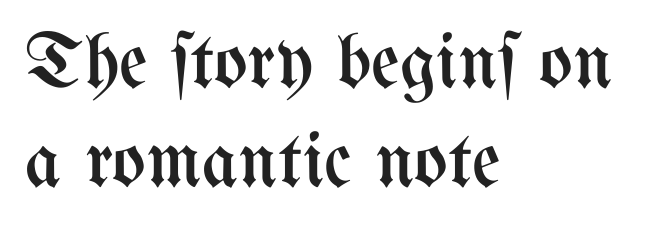
Q: Is the text bold? A: No.
Q: Is the text italic (slanted)? A: No, it is upright.
Q: Is the text underlined? A: No.
Q: How is the paragraph aligned? A: Left-aligned.
Q: Is the spacing between letters normal or unusually wide? A: Normal.
Q: Is the spacing between lines tight, normal or loose? A: Normal.
Q: Width (condensed, normal, or wide)? A: Condensed.
Q: Stroke contrast? A: Medium.
Q: x-height? A: Medium.
Q: Monospaced? A: No.
